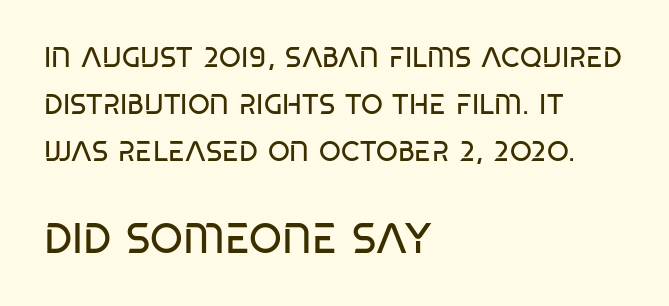
The image shows 42 px regular-weight, condensed sans-serif type; set left-aligned, normal line spacing (1.68x), normal letter spacing, not underlined; the second (bottom) block is 1.5x larger; low stroke contrast and a large x-height.
